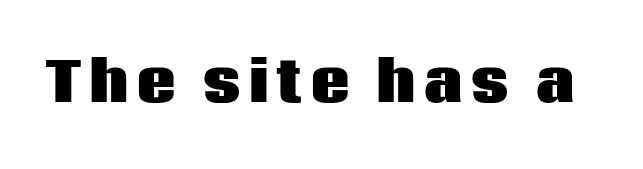
The image shows 54 px heavy sans-serif type, upright; set not underlined; low stroke contrast and a large x-height.
